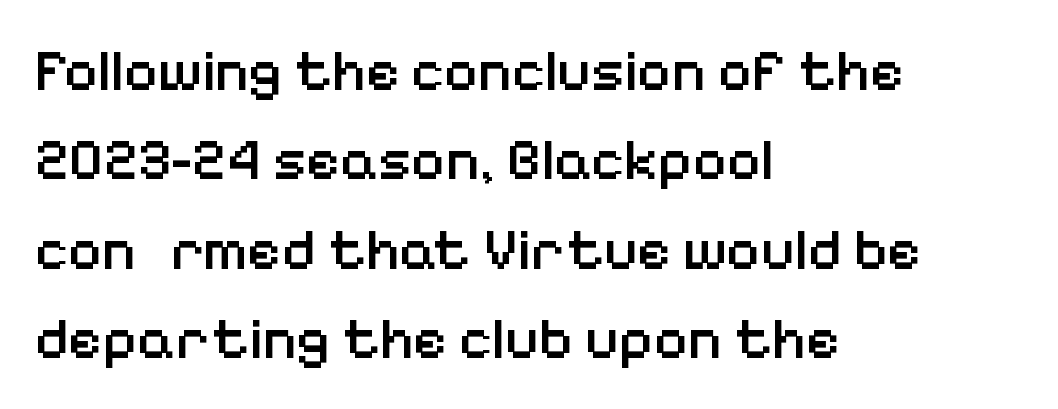
Line beginnings align vertically; line endings do not. Style check: upright. The passage shown has conventional tracking throughout. Weight check: semibold — heavier than regular, not quite bold. A bare baseline throughout the passage. A sans-serif font was chosen for this passage.
